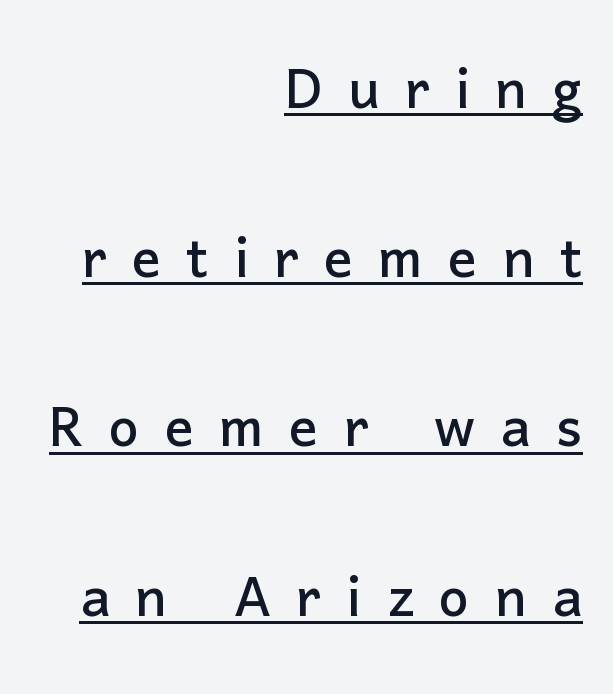
{"serif": "no", "italic": "no", "width": "normal", "stroke_contrast": "low", "x_height": "medium", "monospaced": "no", "underline": "yes", "align": "right", "line_spacing": "loose", "line_spacing_ratio": 2.35, "letter_spacing": "wide", "letter_spacing_em": 0.35, "glyph_px": 72}
